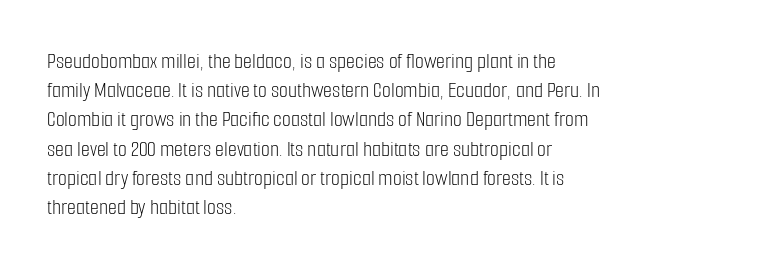
The image shows 23 px text type, upright; set left-aligned, normal line spacing (1.27x), normal letter spacing, not underlined.
